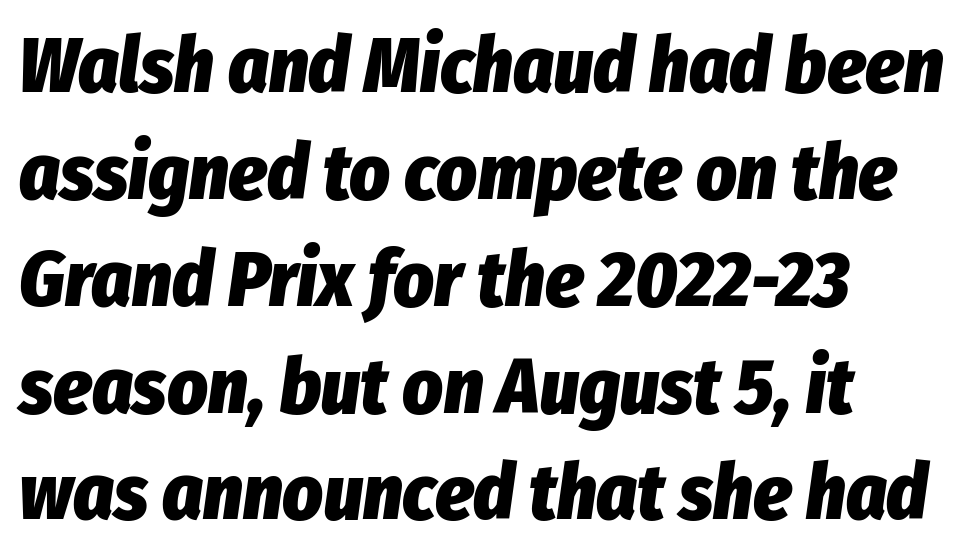
The image shows 78 px heavy, condensed type, italic (leaning right); set left-aligned, normal line spacing (1.37x), normal letter spacing, not underlined; low stroke contrast and a medium x-height.
